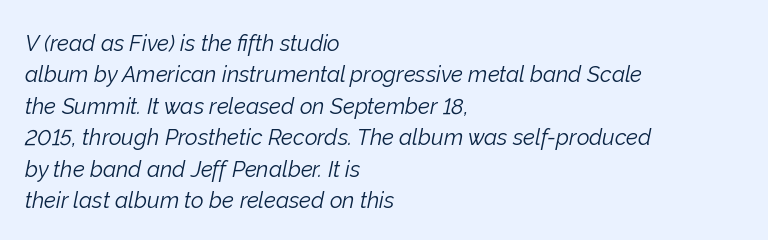
Tracking value appears to be zero — textbook default spacing. Alignment: flush left. The cut favours lightness, reaching ordinary text weight at its darkest. The area under the type is left untouched. The whole block is typeset with a tilt.
